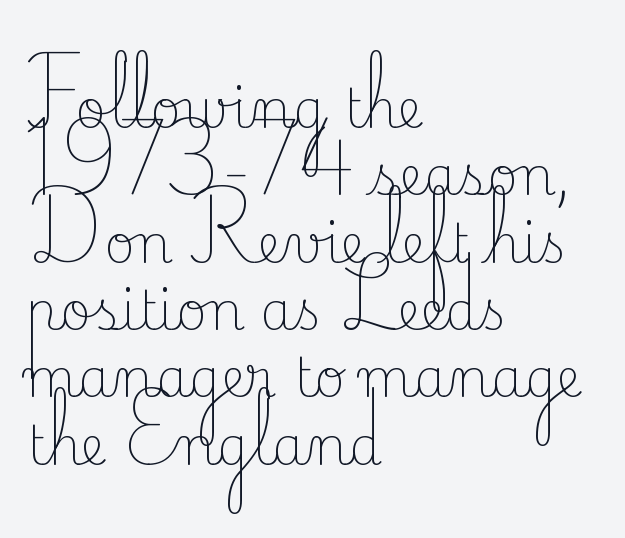
These lines are rendered in a variable-pitch font. It's the straight-up-and-down kind of type. The cut favours lightness, reaching ordinary text weight at its darkest. Baseline-to-baseline distance is the conventional proportion of letter height.
